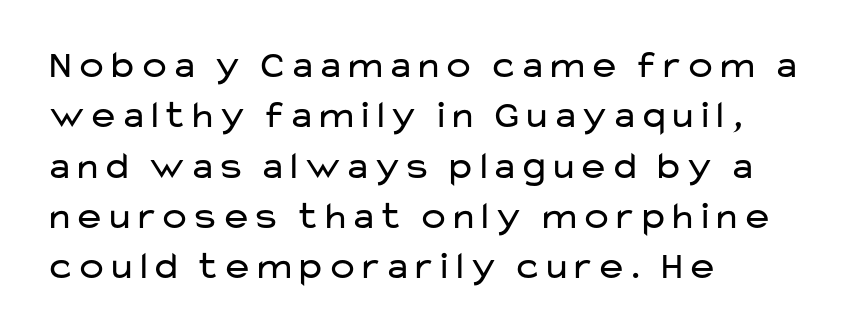
The image shows 39 px regular-weight, wide sans-serif type, upright; set left-aligned, normal line spacing (1.29x), normal letter spacing, not underlined; low stroke contrast and a medium x-height.
